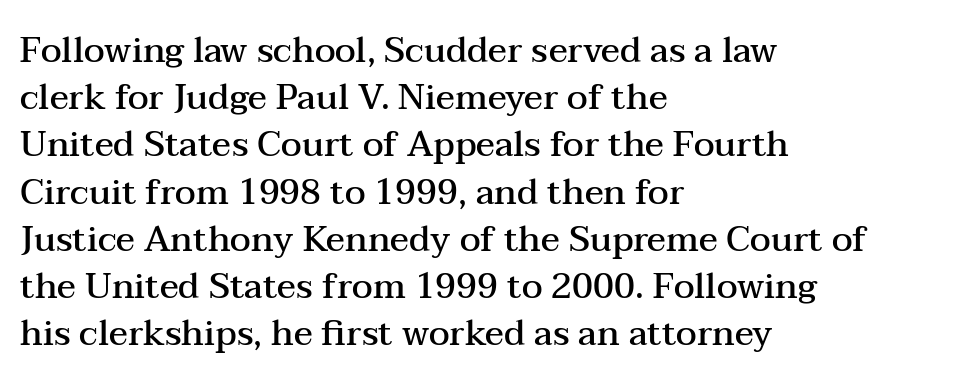
{"serif": "yes", "italic": "no", "bold": "semi", "weight": "semibold", "width": "wide", "stroke_contrast": "medium", "x_height": "medium", "monospaced": "no", "underline": "no", "align": "left", "line_spacing": "normal", "line_spacing_ratio": 1.35, "letter_spacing": "normal", "letter_spacing_em": 0.0, "glyph_px": 35}
